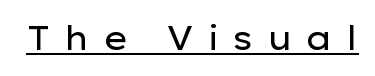
The image shows 33 px regular-weight, wide sans-serif type, upright; set unusually wide letter spacing (+0.37 em), underlined; low stroke contrast and a medium x-height.
